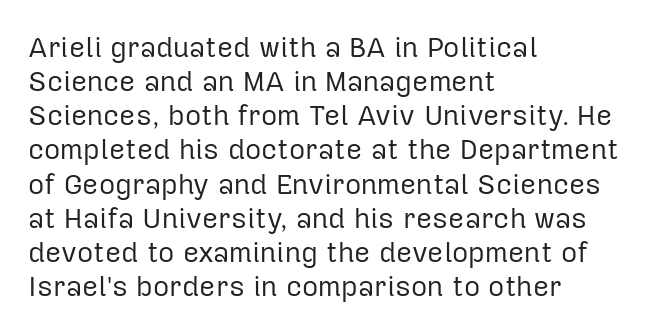
Q: Is the text bold? A: No.
Q: Is the text italic (slanted)? A: No, it is upright.
Q: Is the typeface a serif or a sans-serif typeface? A: Sans-serif.
Q: Is the text underlined? A: No.
Q: How is the paragraph aligned? A: Left-aligned.
Q: Is the spacing between letters normal or unusually wide? A: Normal.
Q: Width (condensed, normal, or wide)? A: Normal.
Q: Stroke contrast? A: Low.
Q: x-height? A: Medium.
Q: Monospaced? A: No.
